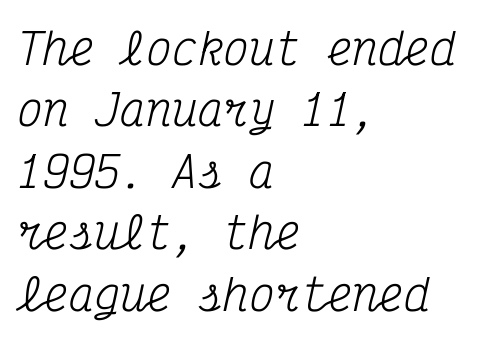
{"serif": "yes", "italic": "yes", "lean": "right", "slant_degrees": 12, "bold": "no", "weight": "regular", "width": "condensed", "stroke_contrast": "medium", "x_height": "medium", "monospaced": "yes", "underline": "no", "align": "left", "line_spacing": "normal", "line_spacing_ratio": 1.43, "letter_spacing": "normal", "letter_spacing_em": 0.0, "glyph_px": 43}
